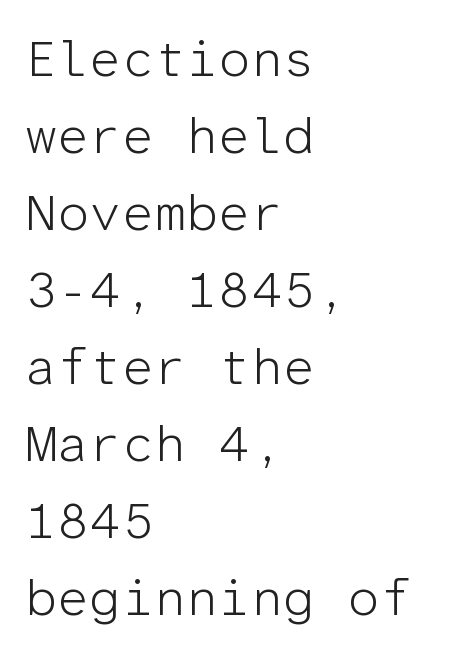
{"serif": "no", "italic": "no", "bold": "no", "weight": "light", "width": "normal", "stroke_contrast": "low", "x_height": "medium", "monospaced": "yes", "underline": "no", "align": "left", "line_spacing": "normal", "line_spacing_ratio": 1.51, "letter_spacing": "normal", "letter_spacing_em": 0.0, "glyph_px": 51}
